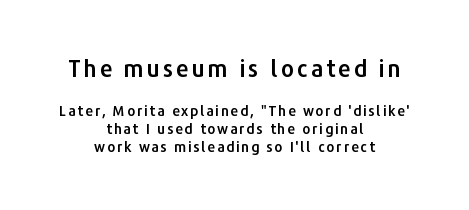
Look at the glyph heights: the upper group is clearly the bigger setting. Posture: vertical. The compositor balanced each line on the midline. Type without underlining.
